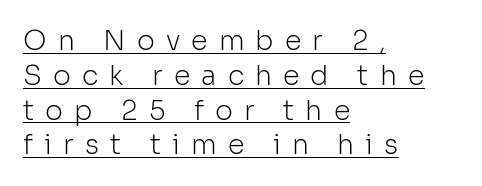
{"italic": "no", "bold": "no", "underline": "yes", "align": "left", "line_spacing": "normal", "line_spacing_ratio": 1.29, "letter_spacing": "wide", "letter_spacing_em": 0.41, "glyph_px": 27}
